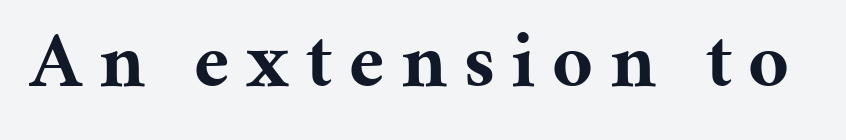
{"serif": "yes", "italic": "no", "bold": "yes", "weight": "bold", "width": "normal", "stroke_contrast": "medium", "x_height": "medium", "monospaced": "no", "underline": "no", "letter_spacing": "wide", "letter_spacing_em": 0.21, "glyph_px": 79}
